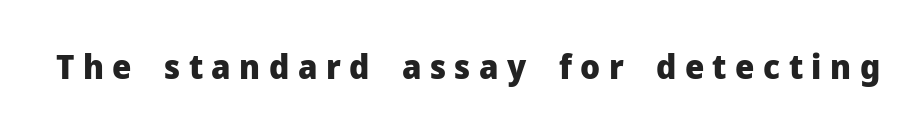
{"serif": "no", "italic": "no", "bold": "yes", "weight": "heavy", "width": "normal", "stroke_contrast": "low", "x_height": "medium", "monospaced": "no", "underline": "no", "letter_spacing": "wide", "letter_spacing_em": 0.25, "glyph_px": 34}
